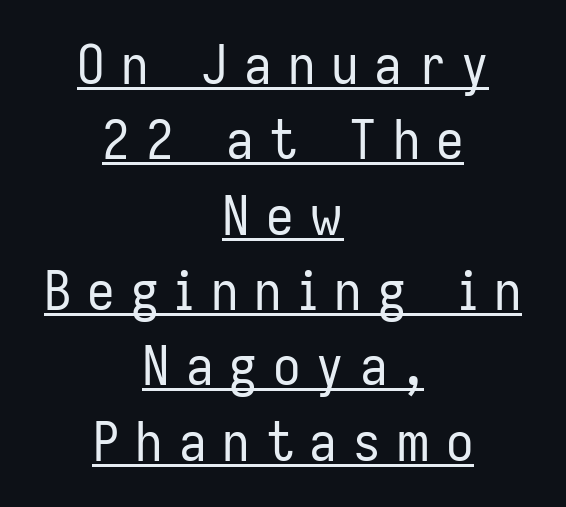
Q: Is the text bold? A: No.
Q: Is the text italic (slanted)? A: No, it is upright.
Q: Is the typeface a serif or a sans-serif typeface? A: Sans-serif.
Q: Is the text underlined? A: Yes.
Q: How is the paragraph aligned? A: Centered.
Q: Is the spacing between letters normal or unusually wide? A: Unusually wide.
Q: Is the spacing between lines tight, normal or loose? A: Normal.
Q: Width (condensed, normal, or wide)? A: Condensed.
Q: Stroke contrast? A: Low.
Q: x-height? A: Medium.
Q: Monospaced? A: No.
